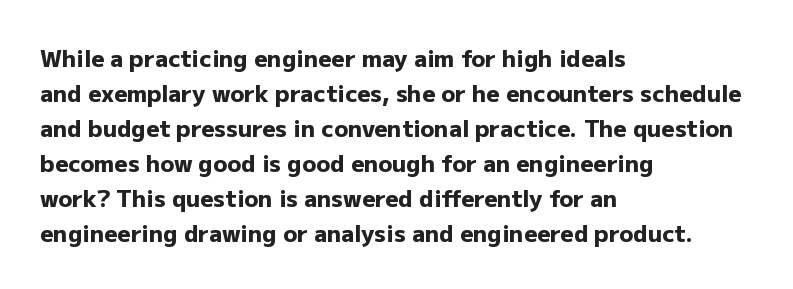
The image shows 23 px bold type, upright; set left-aligned, normal line spacing (1.52x), normal letter spacing, not underlined.
